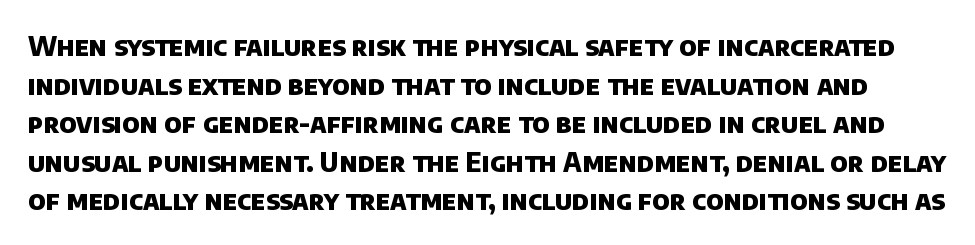
The image shows 27 px bold type; set normal line spacing (1.43x), normal letter spacing, not underlined.
